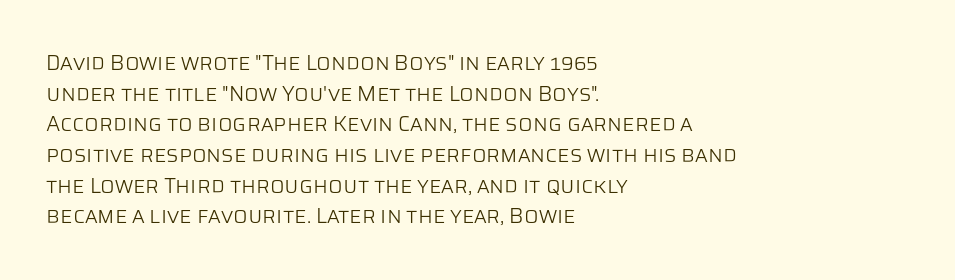
The strip under each line holds only bare page. The lines in this sample share a left origin and differ only in where they stop. The block of text has a typical density, with ordinary space between rows. A typesetter would call this zero additional tracking. Each stroke keeps to a modest, everyday thickness or less. Style check: upright.
